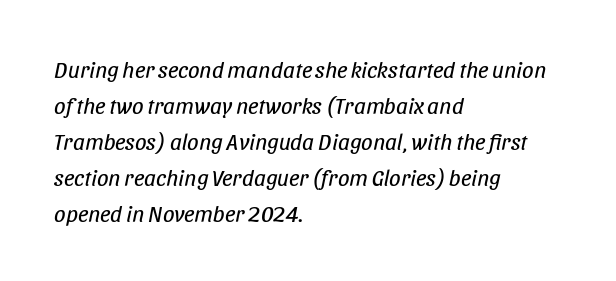
The image shows 23 px text type, italic (leaning right); set left-aligned, normal line spacing (1.56x), normal letter spacing, not underlined.
